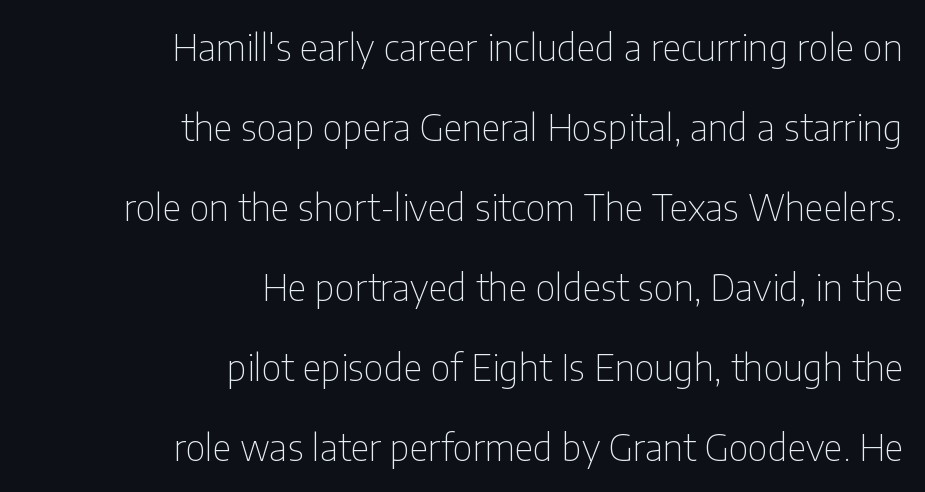
Q: Is the text bold? A: No.
Q: Is the text italic (slanted)? A: No, it is upright.
Q: Is the typeface a serif or a sans-serif typeface? A: Sans-serif.
Q: Is the text underlined? A: No.
Q: How is the paragraph aligned? A: Right-aligned.
Q: Is the spacing between letters normal or unusually wide? A: Normal.
Q: Is the spacing between lines tight, normal or loose? A: Loose.
Q: Width (condensed, normal, or wide)? A: Condensed.
Q: Stroke contrast? A: Low.
Q: x-height? A: Medium.
Q: Monospaced? A: No.
